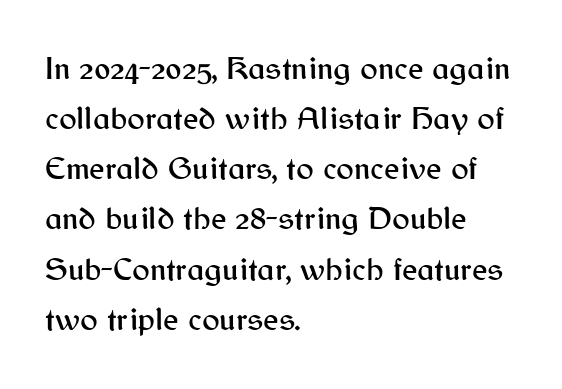
Font category for this specimen: sans-serif. Interline gaps are of average width in this sample. Do the characters align in a grid? No, the font is proportional. Where is the straight margin? On the left. Honestly, the letter spacing is just normal — you wouldn't notice it. The words here are not underlined.
